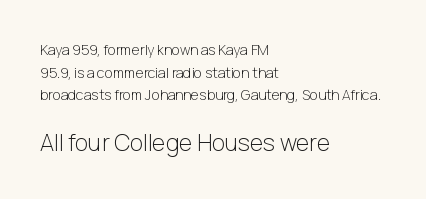
{"italic": "no", "bold": "no", "underline": "no", "align": "left", "line_spacing": "normal", "line_spacing_ratio": 1.62, "letter_spacing": "normal", "letter_spacing_em": 0.0, "larger_block": "second", "size_ratio": 1.64, "glyph_px": 23}
